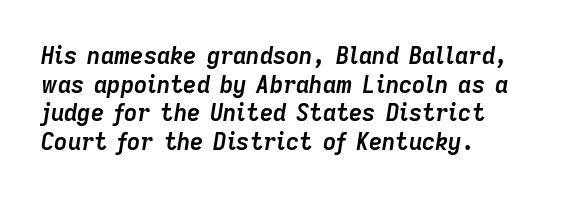
The image shows 23 px bold type, italic (leaning right); set left-aligned, line spacing 1.24x, normal letter spacing, not underlined.
